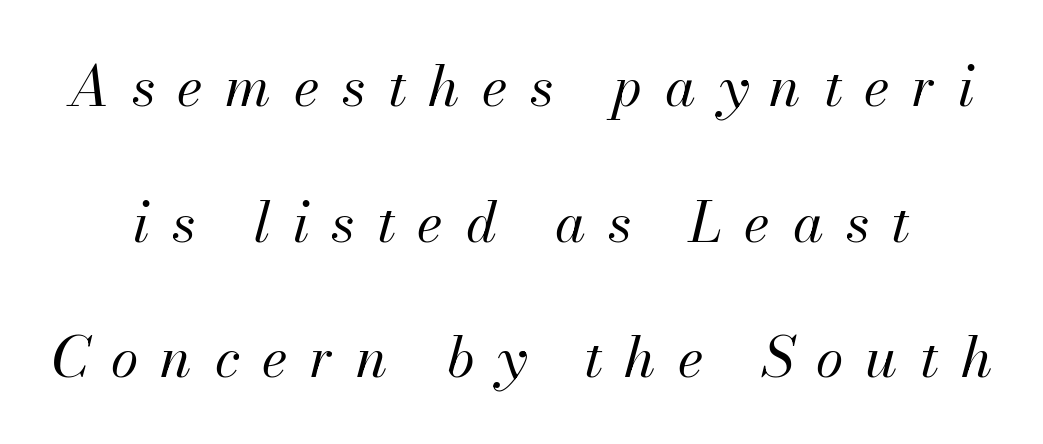
{"italic": "yes", "lean": "right", "slant_degrees": 13, "bold": "no", "weight": "regular", "width": "normal", "stroke_contrast": "medium", "x_height": "small", "monospaced": "no", "underline": "no", "line_spacing": "loose", "line_spacing_ratio": 2.42, "letter_spacing": "wide", "letter_spacing_em": 0.4, "glyph_px": 56}
